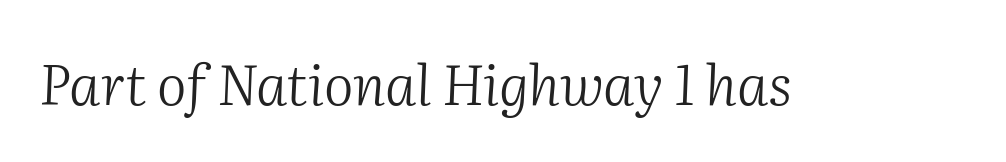
The characters are drawn with everyday or finer stroke widths. Plain, unruled lines of type. Here the designer chose a conventional face with non-uniform glyph widths. Students, note that the glyphs here touch the page at normal intervals. Would a proofreader flag this as italicized? Yes.
